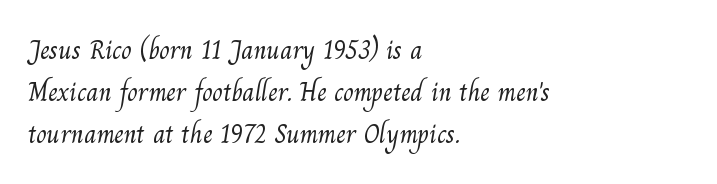
{"bold": "no", "underline": "no", "align": "left", "line_spacing": "normal", "line_spacing_ratio": 1.56, "letter_spacing": "normal", "letter_spacing_em": 0.0, "glyph_px": 27}
